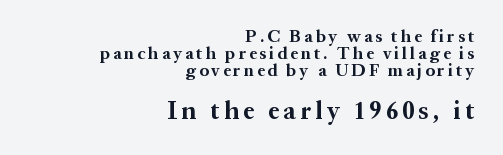
This block would grow much taller if given ordinary leading; it's compressed now. Every row of glyphs terminates at an identical x-position on the right. Heavy-handed strokes throughout: this text is bold. The typography opts for an upright posture over an oblique one. This rendering features lettering with no underline.
